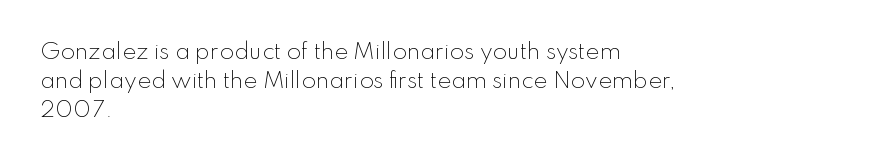
Q: Is the text bold? A: No.
Q: Is the text italic (slanted)? A: No, it is upright.
Q: Is the text underlined? A: No.
Q: How is the paragraph aligned? A: Left-aligned.
Q: Is the spacing between letters normal or unusually wide? A: Normal.
Q: Is the spacing between lines tight, normal or loose? A: Normal.
